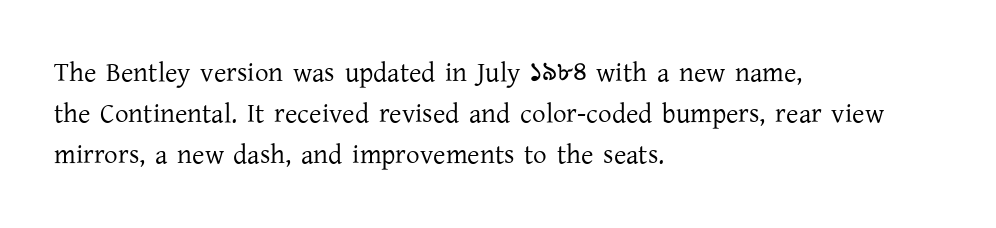
Q: Is the text bold? A: No.
Q: Is the text italic (slanted)? A: No, it is upright.
Q: Is the text underlined? A: No.
Q: How is the paragraph aligned? A: Left-aligned.
Q: Is the spacing between letters normal or unusually wide? A: Normal.
Q: Is the spacing between lines tight, normal or loose? A: Normal.
